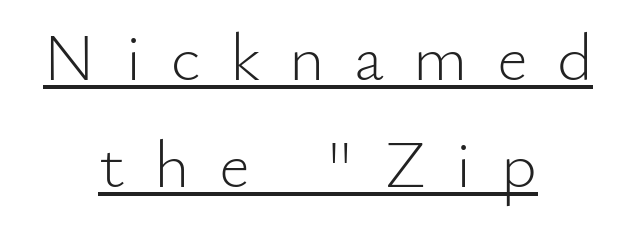
{"serif": "no", "italic": "no", "bold": "no", "weight": "light", "width": "normal", "stroke_contrast": "low", "x_height": "small", "monospaced": "no", "underline": "yes", "align": "center", "line_spacing": "normal", "line_spacing_ratio": 1.58, "letter_spacing": "wide", "letter_spacing_em": 0.43, "glyph_px": 68}
